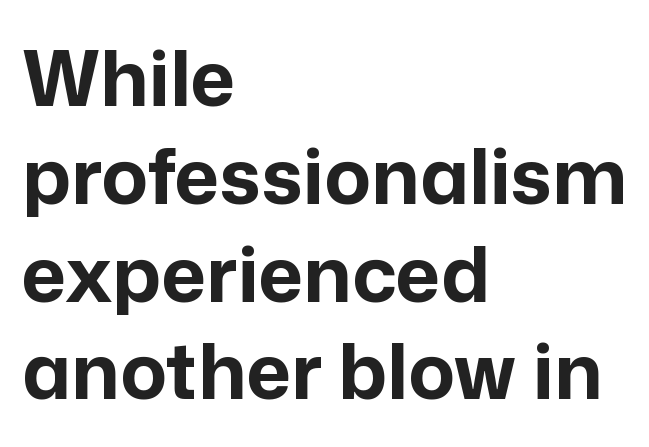
Letters rest on an invisible, unmarked baseline. Normally led — the rows are evenly, conventionally spaced. Nobody touched the tracking dial on this one. Italic: no, the glyphs are upright roman.
